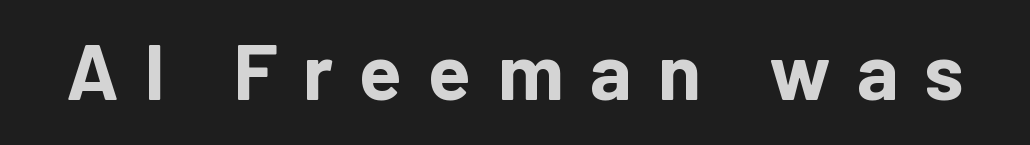
Q: Is the text bold? A: Yes.
Q: Is the text italic (slanted)? A: No, it is upright.
Q: Is the typeface a serif or a sans-serif typeface? A: Sans-serif.
Q: Is the text underlined? A: No.
Q: Is the spacing between letters normal or unusually wide? A: Unusually wide.
Q: Width (condensed, normal, or wide)? A: Normal.
Q: Stroke contrast? A: Low.
Q: x-height? A: Medium.
Q: Monospaced? A: No.
